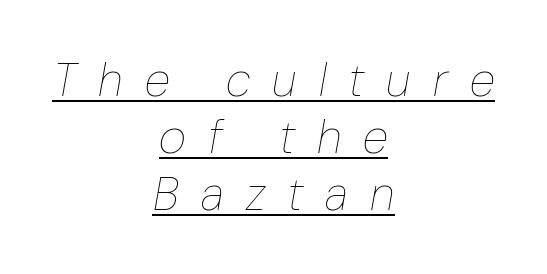
Unbolded letterforms with no extra heft. The letters advance in unequal steps, a hallmark of proportional type. Underlined type. Is the letter spacing exaggerated? Yes — the characters are pushed far apart.
